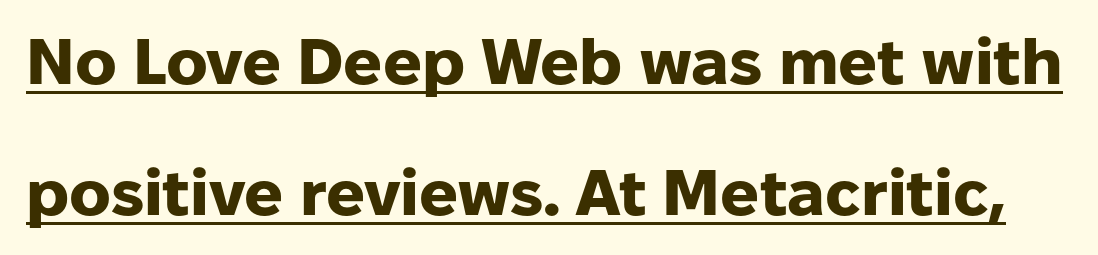
Q: Is the text bold? A: Yes.
Q: Is the text italic (slanted)? A: No, it is upright.
Q: Is the typeface a serif or a sans-serif typeface? A: Sans-serif.
Q: Is the text underlined? A: Yes.
Q: Is the spacing between letters normal or unusually wide? A: Normal.
Q: Is the spacing between lines tight, normal or loose? A: Loose.
Q: Width (condensed, normal, or wide)? A: Normal.
Q: Stroke contrast? A: Low.
Q: x-height? A: Medium.
Q: Monospaced? A: No.
